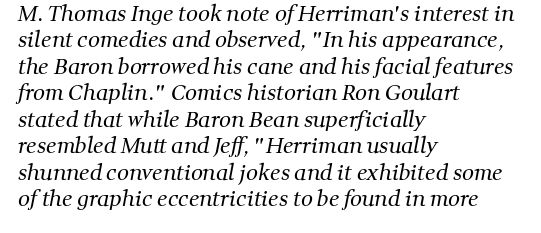
The image shows 21 px text type; set left-aligned, normal line spacing (1.26x), normal letter spacing, not underlined.
